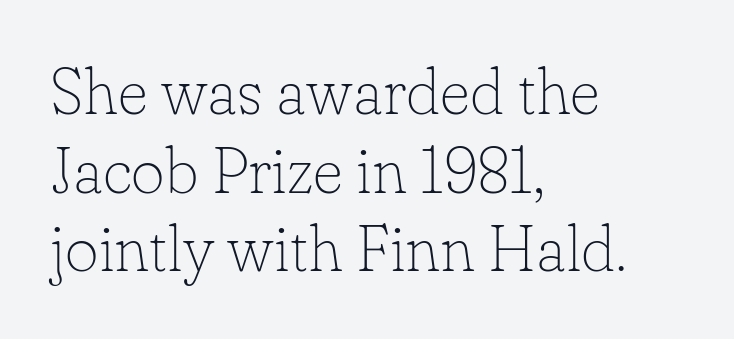
{"serif": "yes", "italic": "no", "bold": "no", "weight": "thin", "width": "normal", "stroke_contrast": "low", "x_height": "small", "monospaced": "no", "underline": "no", "align": "left", "line_spacing_ratio": 1.21, "letter_spacing": "normal", "letter_spacing_em": 0.0, "glyph_px": 65}
